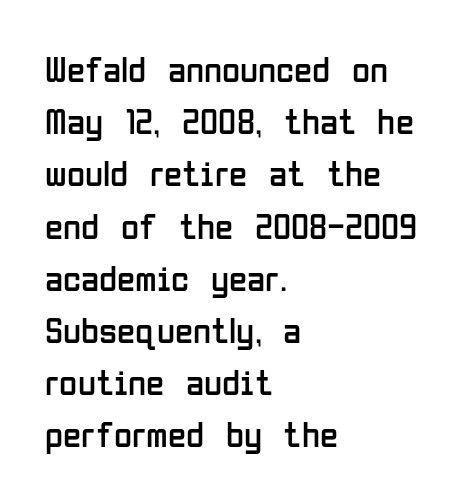
Descender tails drop into unmarked territory. Layout note: lines flush left. Do the characters align in a grid? No, the font is proportional. One glance says typical: line gaps are just what's usual. Stroke terminals: plain, sans-serif. Every stem runs plumb, perpendicular to the baseline.
